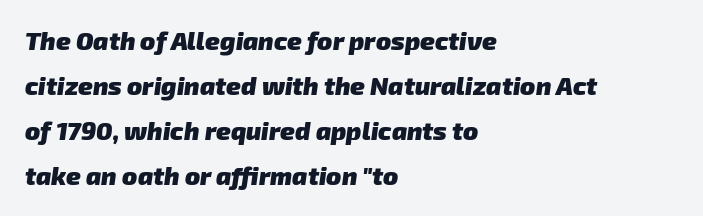
The passage shown is not underscored anywhere. The letterforms sit shoulder to shoulder at normal distance. Strokes here are thick enough to call this a true bold. The compositor pushed each line to the left boundary.
